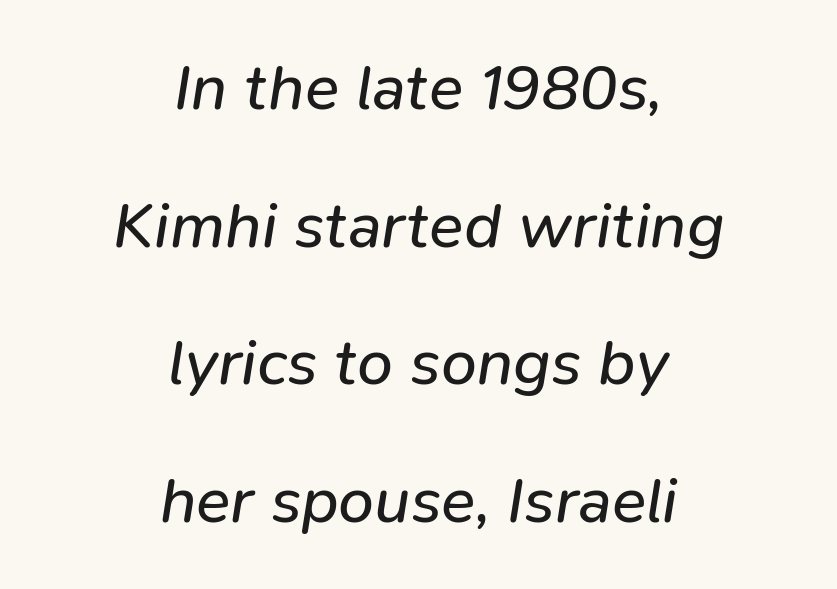
The image shows 64 px regular-weight type, italic (leaning right); set centered, loose line spacing (2.15x), normal letter spacing, not underlined; low stroke contrast and a medium x-height.
